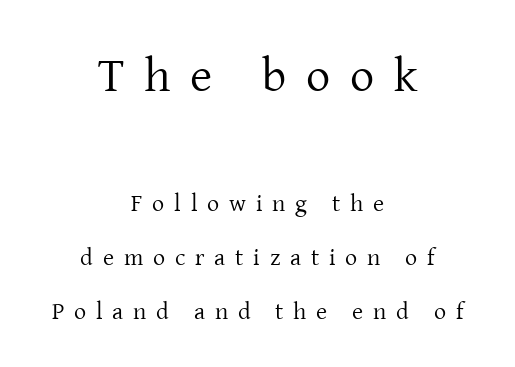
Q: Is the text bold? A: No.
Q: Is the text italic (slanted)? A: No, it is upright.
Q: Is the typeface a serif or a sans-serif typeface? A: Serif.
Q: Is the text underlined? A: No.
Q: How is the paragraph aligned? A: Centered.
Q: Is the spacing between letters normal or unusually wide? A: Unusually wide.
Q: Is the spacing between lines tight, normal or loose? A: Loose.
Q: Which block of text is set in a larger size, the first (top) or the second (bottom)? A: The first (top) one.
Q: Width (condensed, normal, or wide)? A: Normal.
Q: Stroke contrast? A: Low.
Q: x-height? A: Medium.
Q: Monospaced? A: No.
